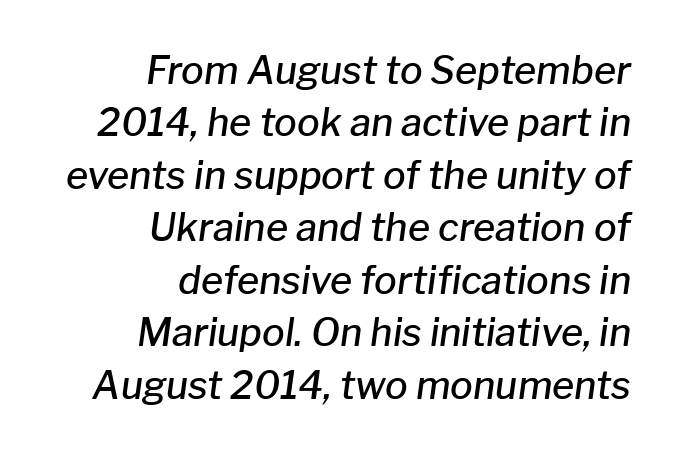
Q: Is the text bold? A: Semi-bold.
Q: Is the text italic (slanted)? A: Yes, it leans right by about 8 degrees.
Q: Is the text underlined? A: No.
Q: How is the paragraph aligned? A: Right-aligned.
Q: Is the spacing between letters normal or unusually wide? A: Normal.
Q: Is the spacing between lines tight, normal or loose? A: Normal.
Q: Width (condensed, normal, or wide)? A: Normal.
Q: Stroke contrast? A: Low.
Q: x-height? A: Medium.
Q: Monospaced? A: No.
